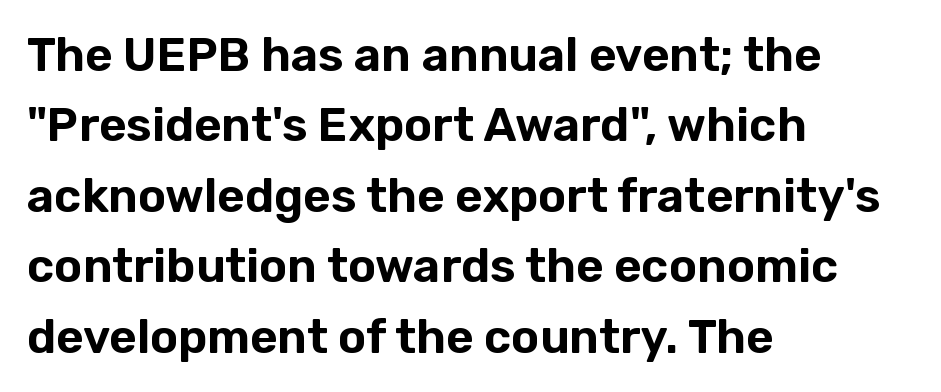
The glyphs in this specimen are sans serif. This sample has the flowing, uneven cadence of proportional lettering. Unmarked baselines from the first word to the last. A typesetter would call this leading conventional body-copy spacing. The text block is weighted toward the left margin, trailing off unevenly rightward.
